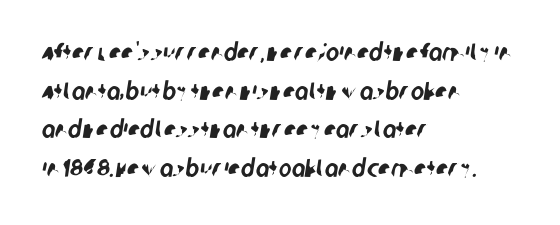
Horizontal alignment here is leftward, the default for most running prose. A typesetter would call this leading conventional body-copy spacing. The rendering keeps characters at their native spacing. Type without underlining.
